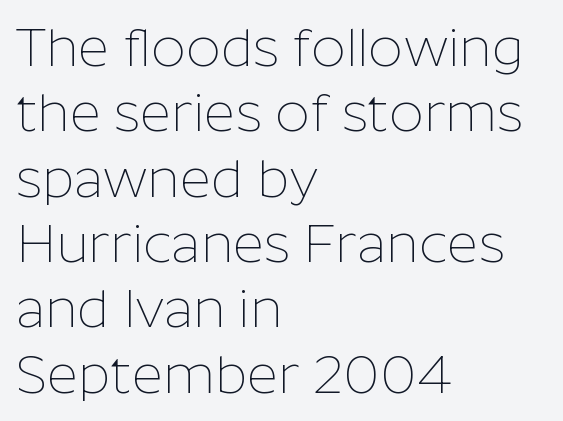
Q: Is the text bold? A: No.
Q: Is the text italic (slanted)? A: No, it is upright.
Q: Is the typeface a serif or a sans-serif typeface? A: Sans-serif.
Q: Is the text underlined? A: No.
Q: How is the paragraph aligned? A: Left-aligned.
Q: Is the spacing between letters normal or unusually wide? A: Normal.
Q: Width (condensed, normal, or wide)? A: Normal.
Q: Stroke contrast? A: Low.
Q: x-height? A: Medium.
Q: Monospaced? A: No.
